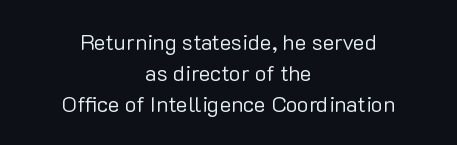
The cut favours lightness, reaching ordinary text weight at its darkest. The rag falls on both sides of this text block equally. The gaps between neighbouring characters are ordinary and unremarkable. This sample keeps an unexceptional amount of space between lines. The lettering stays uniformly vertical, giving the passage a roman look.
